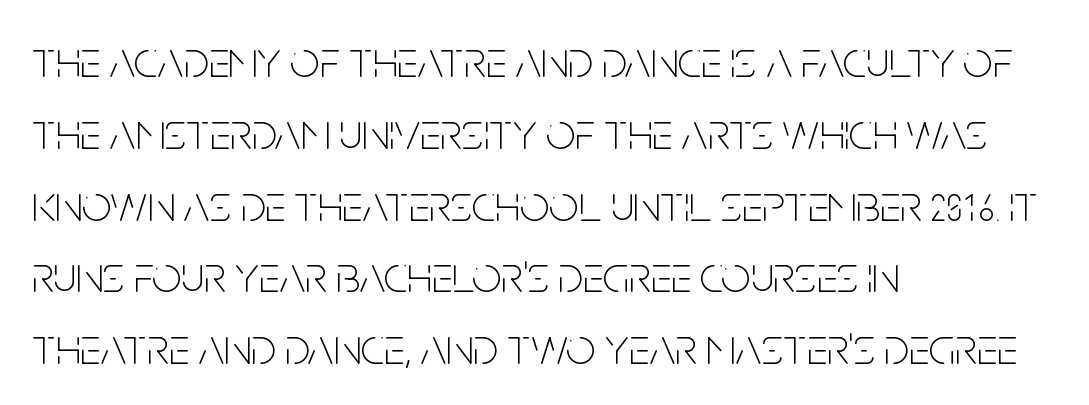
Q: Is the text bold? A: No.
Q: Is the text italic (slanted)? A: No, it is upright.
Q: Is the typeface a serif or a sans-serif typeface? A: Sans-serif.
Q: Is the text underlined? A: No.
Q: How is the paragraph aligned? A: Left-aligned.
Q: Is the spacing between letters normal or unusually wide? A: Normal.
Q: Is the spacing between lines tight, normal or loose? A: Normal.
Q: Width (condensed, normal, or wide)? A: Condensed.
Q: Stroke contrast? A: Low.
Q: x-height? A: Large.
Q: Monospaced? A: No.
